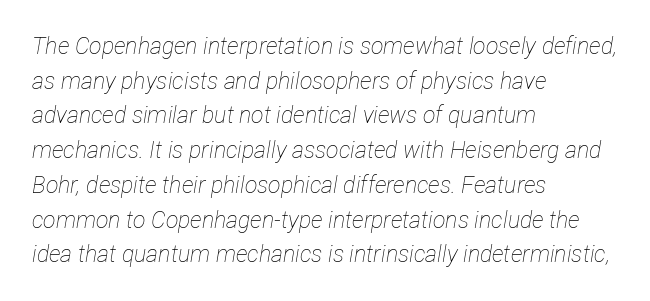
Q: Is the text bold? A: No.
Q: Is the text italic (slanted)? A: Yes, it leans right by about 12 degrees.
Q: Is the text underlined? A: No.
Q: How is the paragraph aligned? A: Left-aligned.
Q: Is the spacing between letters normal or unusually wide? A: Normal.
Q: Is the spacing between lines tight, normal or loose? A: Normal.
